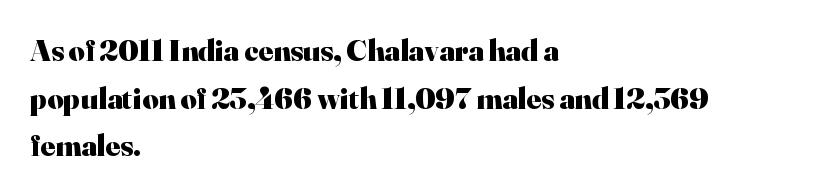
{"serif": "yes", "italic": "no", "bold": "yes", "weight": "heavy", "width": "normal", "stroke_contrast": "high", "x_height": "small", "monospaced": "no", "underline": "no", "align": "left", "line_spacing": "normal", "line_spacing_ratio": 1.54, "letter_spacing": "normal", "letter_spacing_em": 0.0, "glyph_px": 31}
